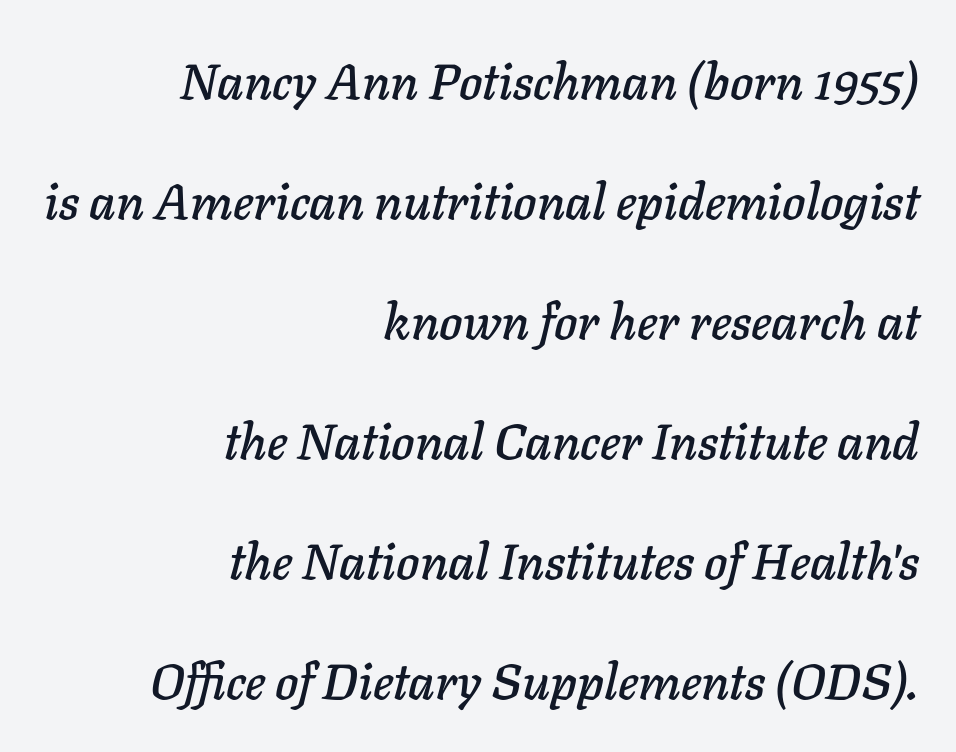
Q: Is the text italic (slanted)? A: Yes, it leans right by about 11 degrees.
Q: Is the text underlined? A: No.
Q: How is the paragraph aligned? A: Right-aligned.
Q: Is the spacing between letters normal or unusually wide? A: Normal.
Q: Is the spacing between lines tight, normal or loose? A: Loose.
Q: Width (condensed, normal, or wide)? A: Normal.
Q: Stroke contrast? A: Low.
Q: x-height? A: Medium.
Q: Monospaced? A: No.
